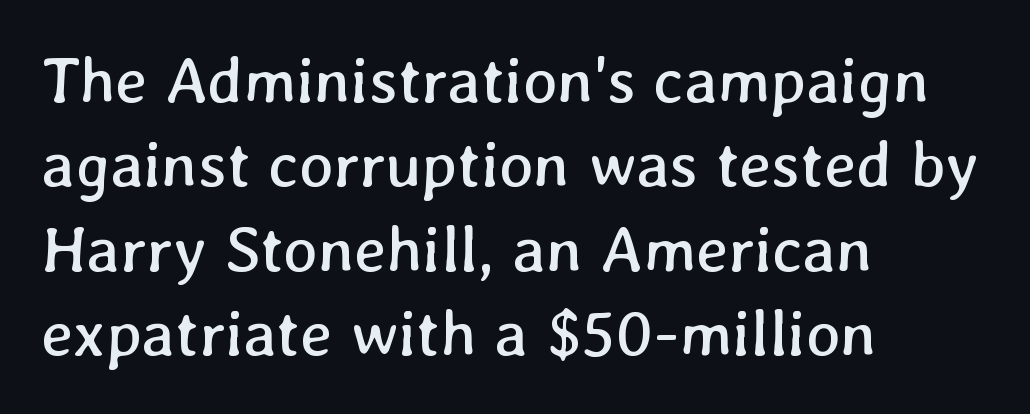
Caption: standard tracking, unaltered. Any mark beneath the type? The region is blank. Unbolded letterforms with no extra heft. The rendering anchors every line to the left-hand side. The lines sit at an ordinary, default distance from one another. Varying glyph widths throughout — classic text-font behaviour.
